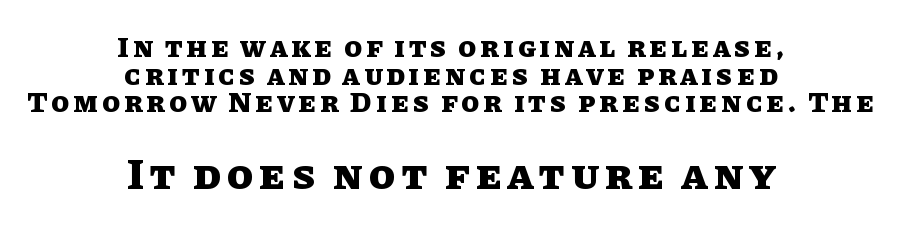
Typeset on center — no edge is straight. These lines are rendered in a variable-pitch font. The words here are not underlined. If you squint, the bottom block still reads clearly — it's the larger of the two. The characters look thick and weighty, a clear bold. Tightly led — the rows are bunched.
